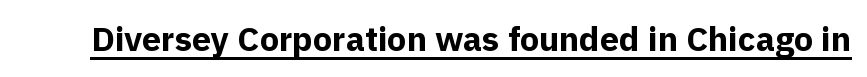
{"serif": "no", "italic": "no", "bold": "yes", "weight": "bold", "width": "normal", "x_height": "medium", "monospaced": "no", "underline": "yes", "letter_spacing": "normal", "letter_spacing_em": 0.0, "glyph_px": 34}
